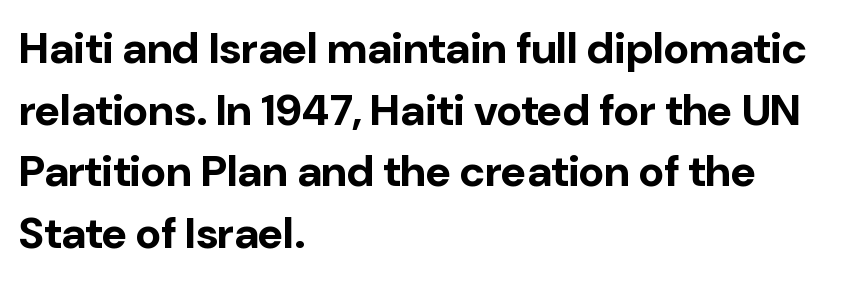
Unlike italic type, these characters show no tilt at all. The space directly below the letters is spotless. Varying glyph widths throughout — classic text-font behaviour. Plenty of ink on the page — the face is bold. The ragged edge is on the right, which tells us the setting is flush left.
